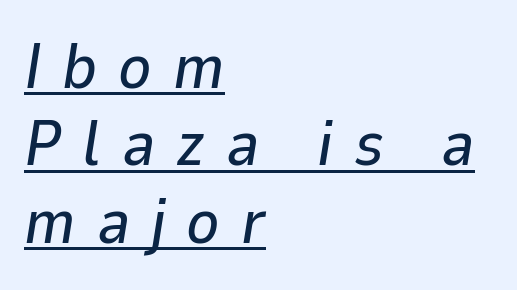
The image shows 63 px text type, italic (leaning right); set left-aligned, line spacing 1.23x, unusually wide letter spacing (+0.33 em), underlined; low stroke contrast and a medium x-height.
